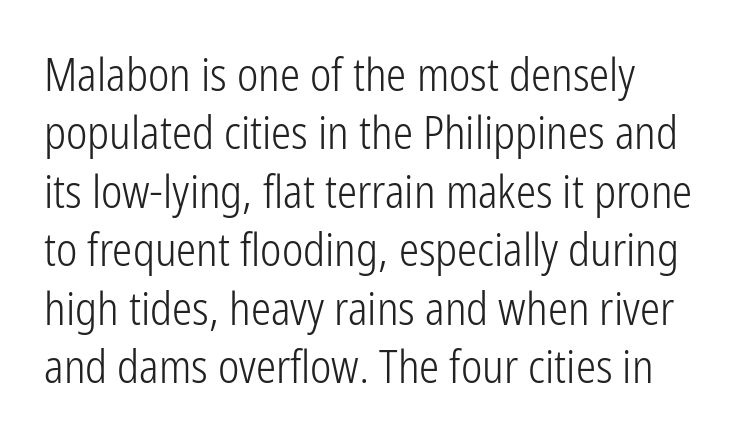
Q: Is the text bold? A: No.
Q: Is the text italic (slanted)? A: No, it is upright.
Q: Is the typeface a serif or a sans-serif typeface? A: Sans-serif.
Q: Is the text underlined? A: No.
Q: How is the paragraph aligned? A: Left-aligned.
Q: Is the spacing between letters normal or unusually wide? A: Normal.
Q: Is the spacing between lines tight, normal or loose? A: Normal.
Q: Width (condensed, normal, or wide)? A: Condensed.
Q: Stroke contrast? A: Low.
Q: x-height? A: Medium.
Q: Monospaced? A: No.
